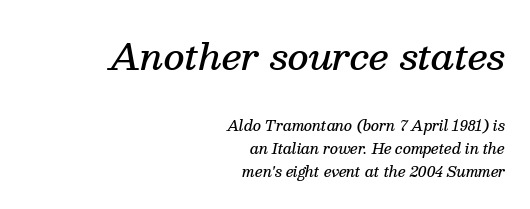
{"serif": "yes", "italic": "yes", "lean": "right", "slant_degrees": 13, "bold": "semi", "weight": "semibold", "width": "normal", "stroke_contrast": "medium", "x_height": "medium", "monospaced": "no", "underline": "no", "align": "right", "line_spacing": "normal", "line_spacing_ratio": 1.65, "letter_spacing": "normal", "letter_spacing_em": 0.0, "larger_block": "first", "size_ratio": 2.57, "glyph_px": 36}
